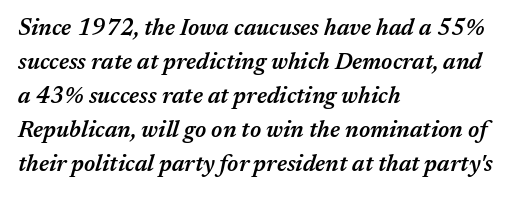
These lines stack with their left ends in a neat column. A somewhat darkened texture: the type is semibold rather than bold. There's an unmistakable incline to the writing here. The glyphs are unaccompanied by any horizontal stroke below them. This block has exactly the height ordinary leading produces.
